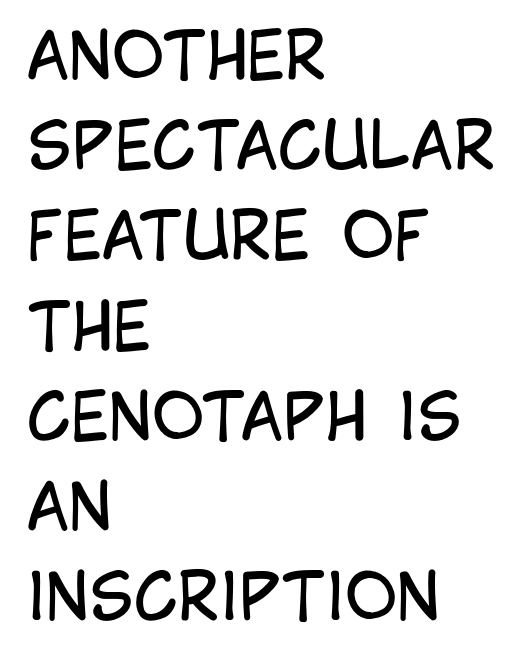
The words here are not underlined. No feet cap the strokes, marking this as sans-serif type. Ordinary non-slanted type is in use. Short and long lines alike share a common starting point at left. Students, observe: this is what conventionally led text looks like. Character widths vary here, with narrow letters taking less room than wide ones.
